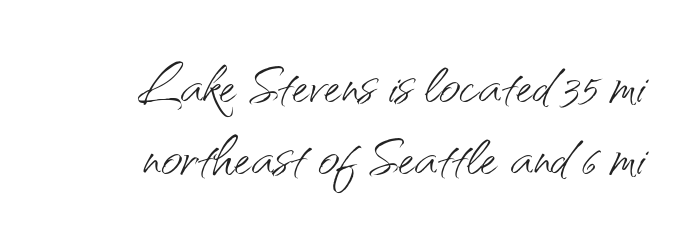
Q: Is the text bold? A: No.
Q: Is the text italic (slanted)? A: Yes.
Q: Is the typeface a serif or a sans-serif typeface? A: Sans-serif.
Q: Is the text underlined? A: No.
Q: How is the paragraph aligned? A: Right-aligned.
Q: Is the spacing between letters normal or unusually wide? A: Normal.
Q: Is the spacing between lines tight, normal or loose? A: Tight.
Q: Width (condensed, normal, or wide)? A: Normal.
Q: Stroke contrast? A: Medium.
Q: x-height? A: Small.
Q: Monospaced? A: No.
